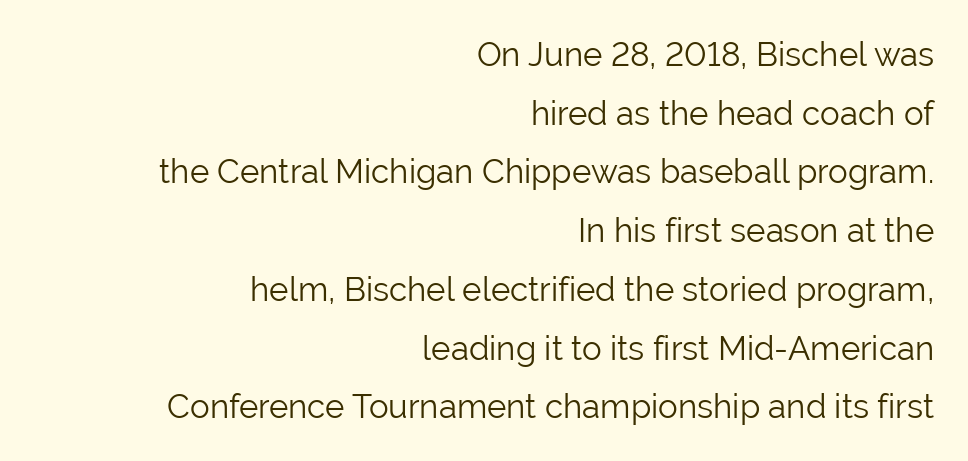
The image shows 33 px light sans-serif type, upright; set right-aligned, line spacing 1.78x, normal letter spacing, not underlined; low stroke contrast and a medium x-height.
